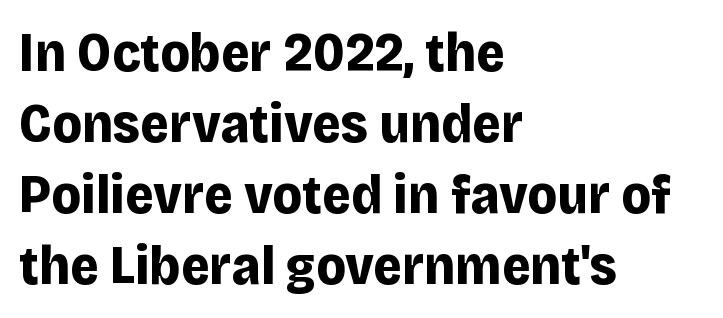
Typographically, this falls in the sans-serif category. A full-strength bold gives these letters their thick strokes. A typesetter would call this zero additional tracking. Posture: straight, roman, zero tilt. The text block is weighted toward the left margin, trailing off unevenly rightward.
